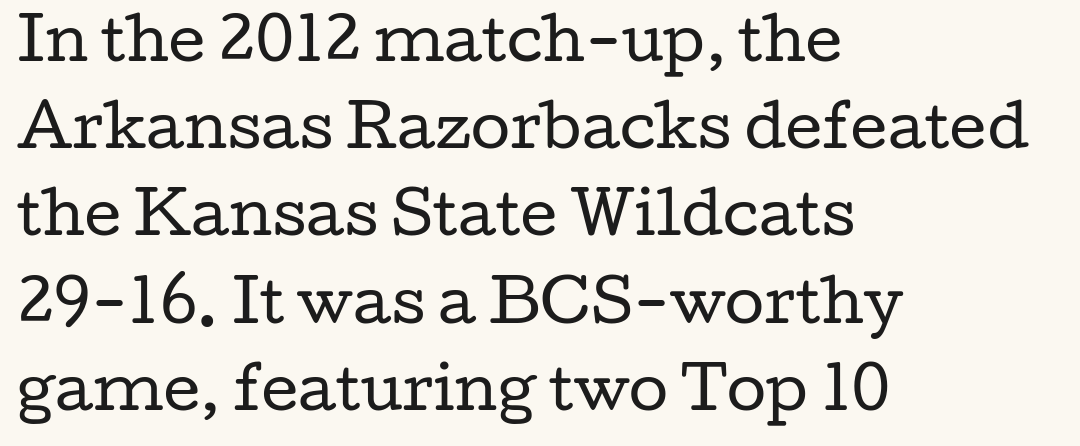
Is this a sans? No — the strokes have serifs. Unlike italic type, these characters show no tilt at all. Is the block centered? No — it sits flush against the left margin. Just letters on the line, the space beneath them empty. No extra tracking has been applied to these lines. Vertical spacing — default.
